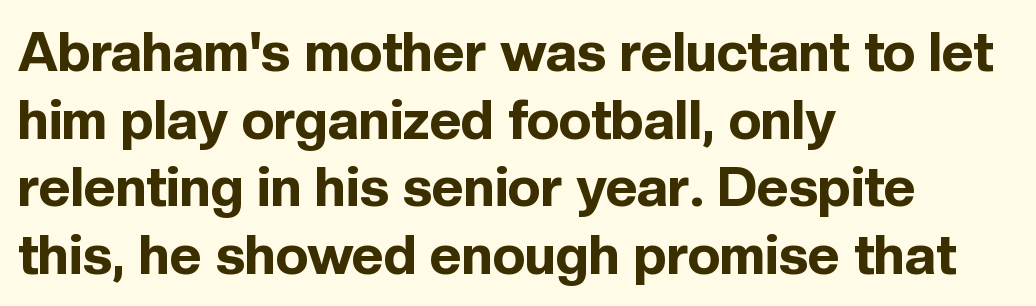
The image shows 55 px bold sans-serif type, upright; set left-aligned, line spacing 1.23x, normal letter spacing, not underlined; a medium x-height.
